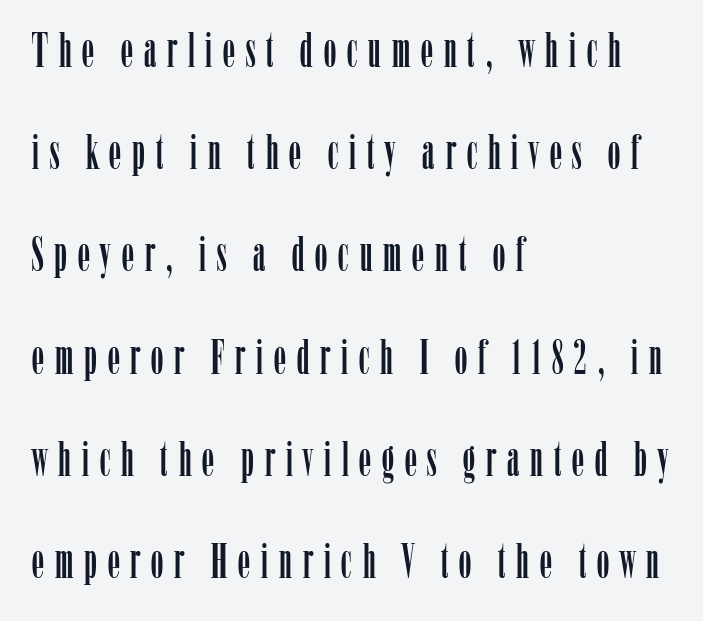
{"serif": "yes", "italic": "no", "width": "condensed", "stroke_contrast": "low", "x_height": "medium", "monospaced": "no", "underline": "no", "align": "left", "line_spacing": "loose", "line_spacing_ratio": 2.13, "letter_spacing": "wide", "letter_spacing_em": 0.23, "glyph_px": 48}
